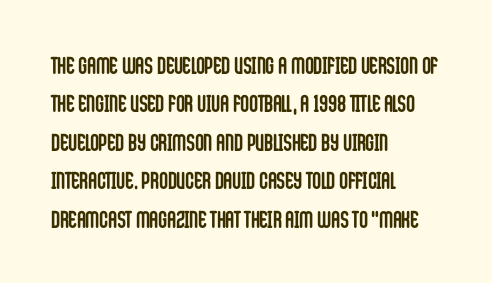
Q: Is the text bold? A: Yes.
Q: Is the text italic (slanted)? A: No, it is upright.
Q: Is the text underlined? A: No.
Q: How is the paragraph aligned? A: Left-aligned.
Q: Is the spacing between letters normal or unusually wide? A: Normal.
Q: Is the spacing between lines tight, normal or loose? A: Normal.
